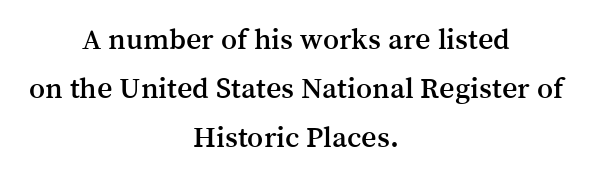
The image shows 30 px serif type, upright; set centered, normal line spacing (1.64x), normal letter spacing, not underlined; medium stroke contrast and a medium x-height.
